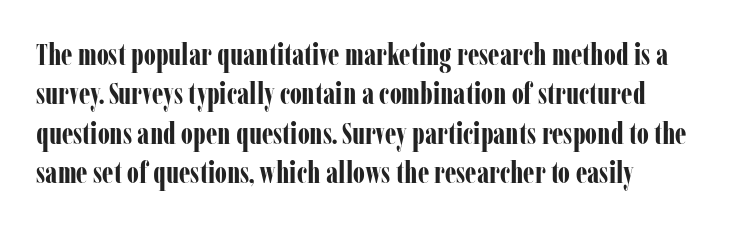
The image shows 30 px bold, condensed serif type, upright; set normal line spacing (1.31x), normal letter spacing, not underlined; low stroke contrast and a medium x-height.
